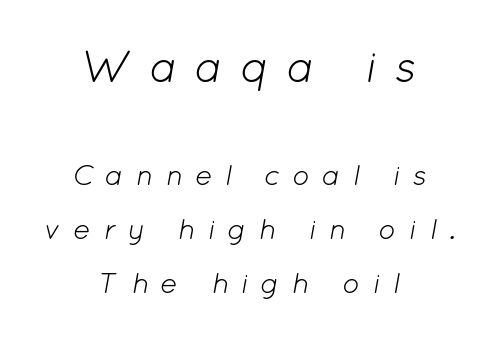
The image shows 44 px light type, italic (leaning right); set centered, line spacing 1.86x, unusually wide letter spacing (+0.41 em), not underlined; the first (top) block is 1.52x larger; low stroke contrast and a medium x-height.
